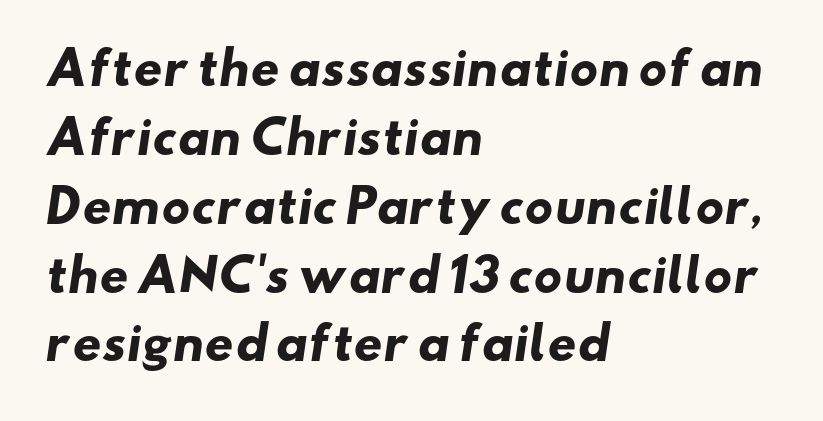
Q: Is the text bold? A: Yes.
Q: Is the typeface a serif or a sans-serif typeface? A: Sans-serif.
Q: Is the text underlined? A: No.
Q: How is the paragraph aligned? A: Left-aligned.
Q: Is the spacing between letters normal or unusually wide? A: Normal.
Q: Is the spacing between lines tight, normal or loose? A: Normal.
Q: Width (condensed, normal, or wide)? A: Wide.
Q: Stroke contrast? A: Low.
Q: x-height? A: Small.
Q: Monospaced? A: No.
